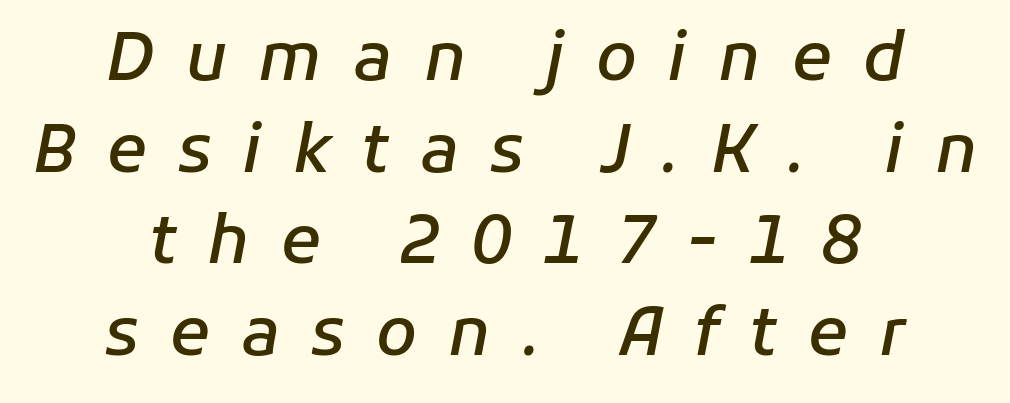
The letters advance in unequal steps, a hallmark of proportional type. The setting favours the middle, as headings and verse often do. The line texture is sparse and dotted thanks to wide tracking. Style check: oblique. These words are printed semibold, heavier than regular yet not bold. A normal amount of white space separates one row of letters from the next.
